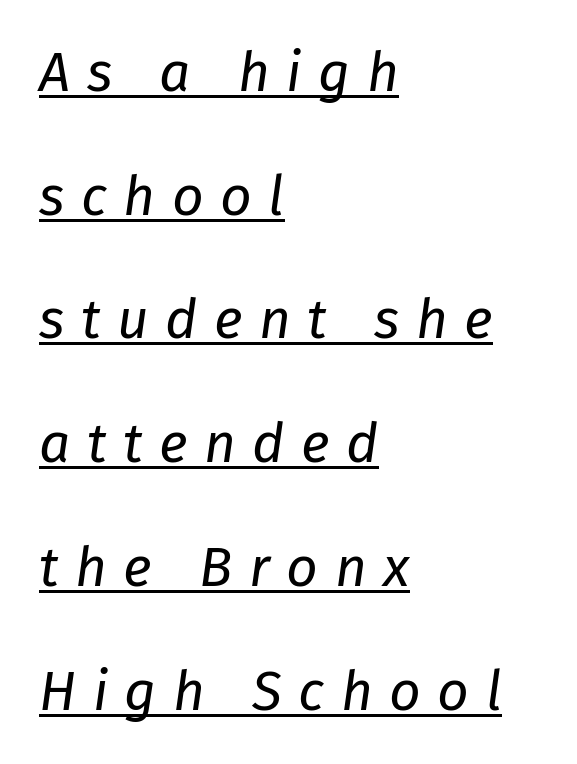
The image shows 55 px regular-weight type, italic (leaning right); set left-aligned, loose line spacing (2.25x), unusually wide letter spacing (+0.3 em), underlined; low stroke contrast and a medium x-height.
